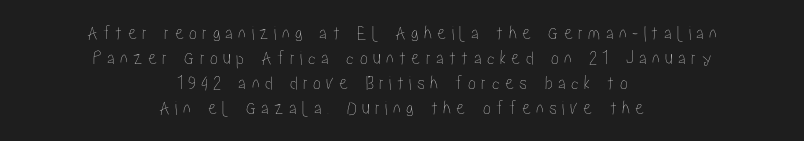
Q: Is the text italic (slanted)? A: No, it is upright.
Q: Is the text underlined? A: No.
Q: How is the paragraph aligned? A: Centered.
Q: Is the spacing between letters normal or unusually wide? A: Unusually wide.
Q: Is the spacing between lines tight, normal or loose? A: Normal.
